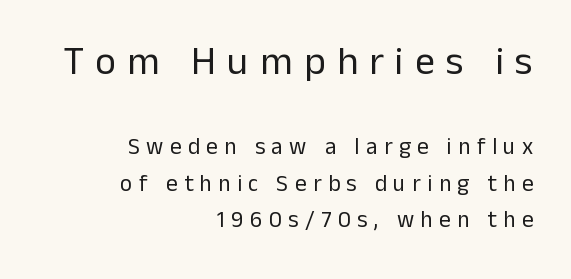
Q: Is the text bold? A: No.
Q: Is the text italic (slanted)? A: No, it is upright.
Q: Is the typeface a serif or a sans-serif typeface? A: Sans-serif.
Q: Is the text underlined? A: No.
Q: How is the paragraph aligned? A: Right-aligned.
Q: Is the spacing between letters normal or unusually wide? A: Unusually wide.
Q: Is the spacing between lines tight, normal or loose? A: Normal.
Q: Which block of text is set in a larger size, the first (top) or the second (bottom)? A: The first (top) one.
Q: Width (condensed, normal, or wide)? A: Normal.
Q: Stroke contrast? A: Low.
Q: x-height? A: Medium.
Q: Monospaced? A: No.
